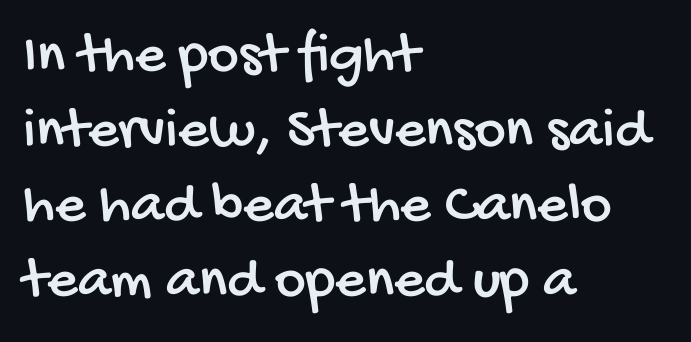
Q: Is the typeface a serif or a sans-serif typeface? A: Sans-serif.
Q: Is the text underlined? A: No.
Q: How is the paragraph aligned? A: Left-aligned.
Q: Is the spacing between letters normal or unusually wide? A: Normal.
Q: Is the spacing between lines tight, normal or loose? A: Normal.
Q: Width (condensed, normal, or wide)? A: Condensed.
Q: Stroke contrast? A: Low.
Q: x-height? A: Large.
Q: Monospaced? A: No.
